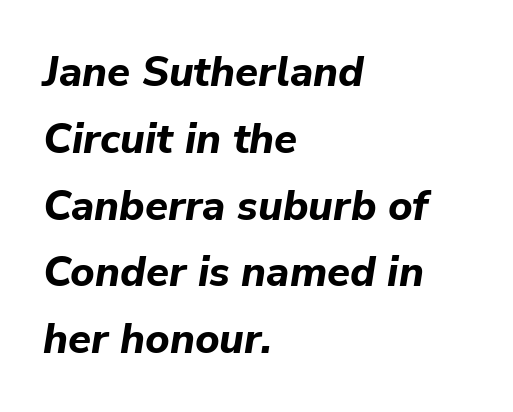
The typesetting leans heavy: a genuine bold. Each word holds together tightly as a unit, with standard inter-letter gaps. Short and long lines alike share a common starting point at left. The gap between lines stays unmarked. A typesetter would mark this as italic. The passage shown is typed in a proportional face where columns would drift.
